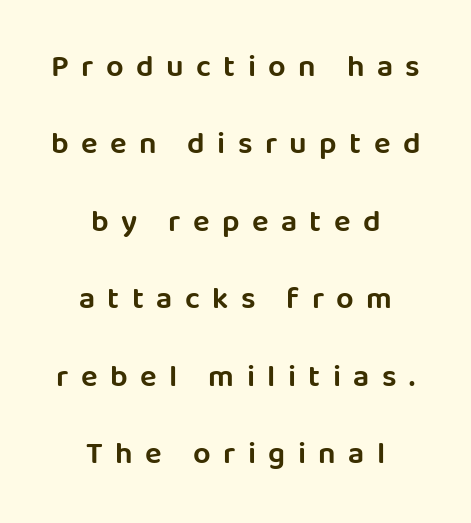
The image shows 31 px sans-serif type, upright; set centered, loose line spacing (2.5x), unusually wide letter spacing (+0.4 em), not underlined; low stroke contrast and a large x-height.
